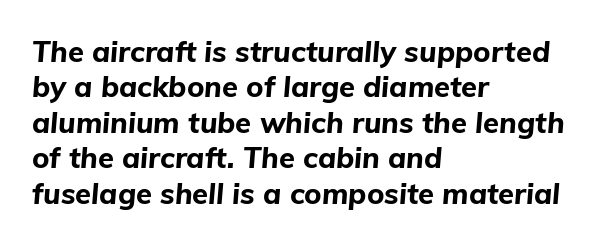
The passage shown is not underscored anywhere. These words are printed bold, with thick strokes throughout. Spacing verdict: proportional, widths tailored to each character. The passage is arranged the way most books set body copy — flush left. Yep, that's italic — everything's leaning. Standard letterfit; no display-style spreading of the glyphs.
